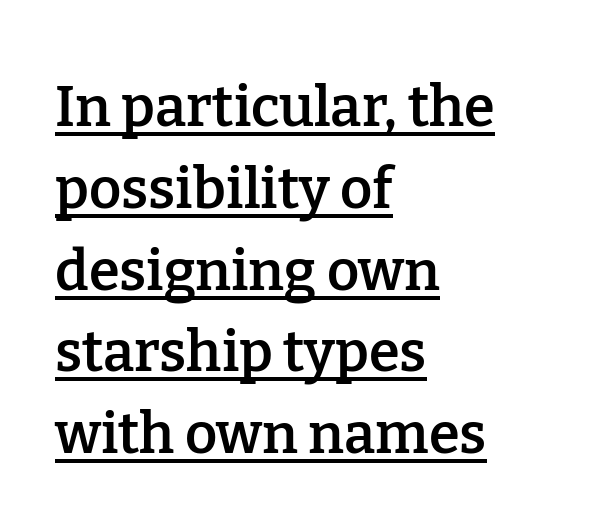
The image shows 56 px semibold serif type, upright; set left-aligned, normal line spacing (1.46x), normal letter spacing, underlined; low stroke contrast and a medium x-height.
